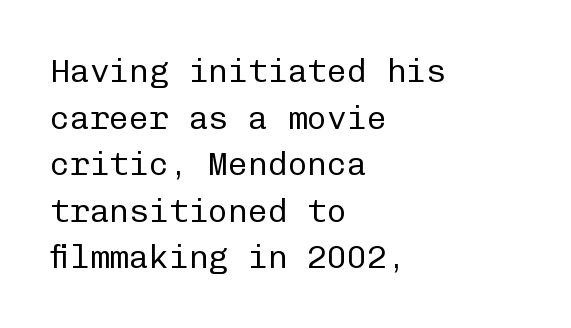
The rendering uses typewriter-style spacing with identical character cells. Interline gaps are of average width in this sample. The space directly below the letters is spotless. Left-aligned paragraph, ragged on the right.
